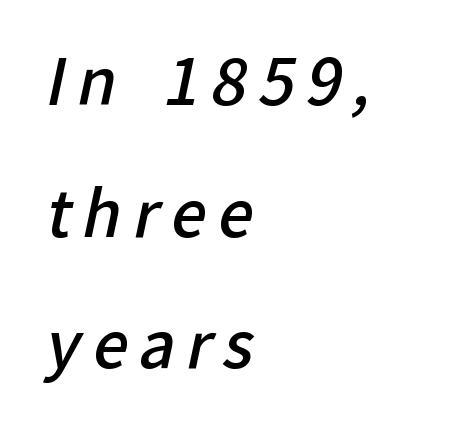
{"serif": "no", "bold": "semi", "weight": "semibold", "width": "normal", "stroke_contrast": "low", "x_height": "medium", "monospaced": "no", "underline": "no", "align": "left", "line_spacing": "loose", "line_spacing_ratio": 2.09, "glyph_px": 63}
